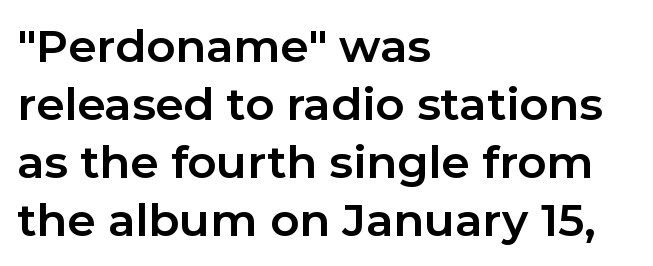
The image shows 45 px bold sans-serif type, upright; set left-aligned, normal line spacing (1.29x), normal letter spacing, not underlined; low stroke contrast and a medium x-height.
